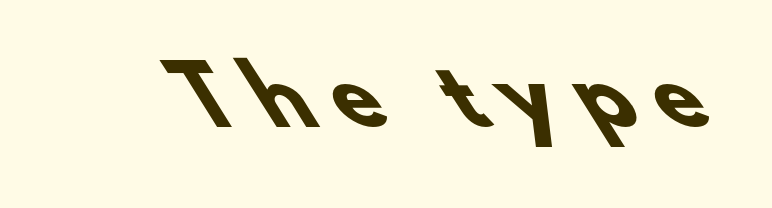
{"serif": "no", "bold": "yes", "weight": "heavy", "width": "normal", "stroke_contrast": "low", "x_height": "small", "monospaced": "no", "underline": "no", "letter_spacing": "wide", "letter_spacing_em": 0.3, "glyph_px": 79}
